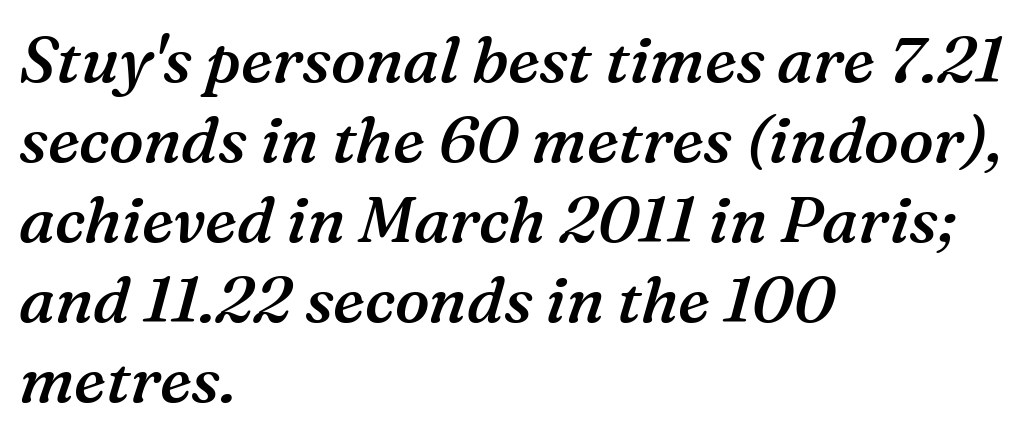
To sum up the face: it has serifs. Yep, that's italic — everything's leaning. Notice how descenders clear the ascenders below comfortably — that's standard leading. You could not count columns in this text — the font is proportionally spaced.
